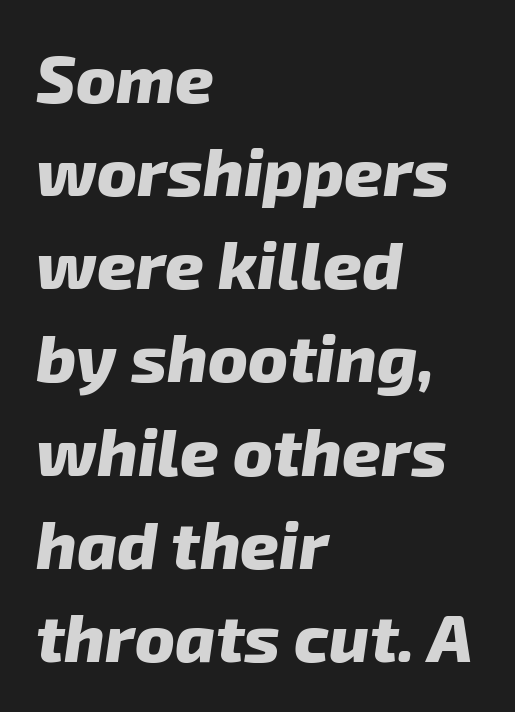
The face used here is proportionally spaced, like ordinary book or web type. Would a proofreader flag this as italicized? Yes. Lines of text with bare space underneath. Thick stems and heavy bowls — unmistakably bold. Notice how the passage keeps a crisp vertical edge on the left only. A typesetter would call this leading conventional body-copy spacing.
